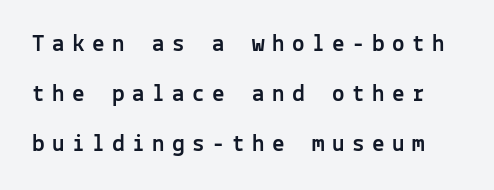
{"italic": "no", "underline": "no", "line_spacing": "loose", "line_spacing_ratio": 2.0, "letter_spacing": "wide", "letter_spacing_em": 0.3, "glyph_px": 25}
